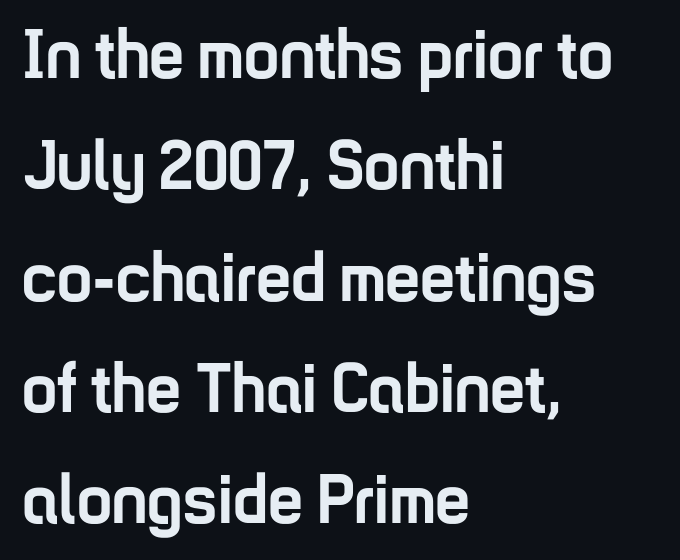
Q: Is the text bold? A: Yes.
Q: Is the text italic (slanted)? A: No, it is upright.
Q: Is the typeface a serif or a sans-serif typeface? A: Sans-serif.
Q: Is the text underlined? A: No.
Q: How is the paragraph aligned? A: Left-aligned.
Q: Is the spacing between letters normal or unusually wide? A: Normal.
Q: Is the spacing between lines tight, normal or loose? A: Normal.
Q: Width (condensed, normal, or wide)? A: Condensed.
Q: Stroke contrast? A: Low.
Q: x-height? A: Medium.
Q: Monospaced? A: No.
